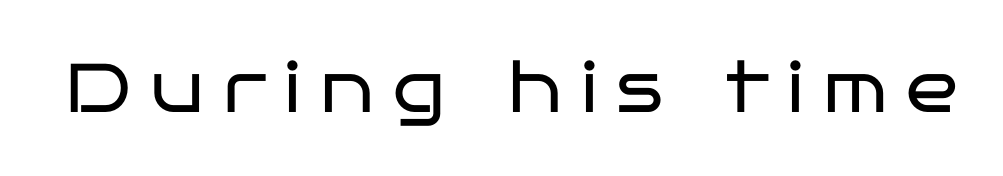
{"serif": "no", "italic": "no", "bold": "no", "weight": "regular", "width": "wide", "stroke_contrast": "low", "x_height": "large", "monospaced": "no", "underline": "no", "letter_spacing": "wide", "letter_spacing_em": 0.27, "glyph_px": 69}
